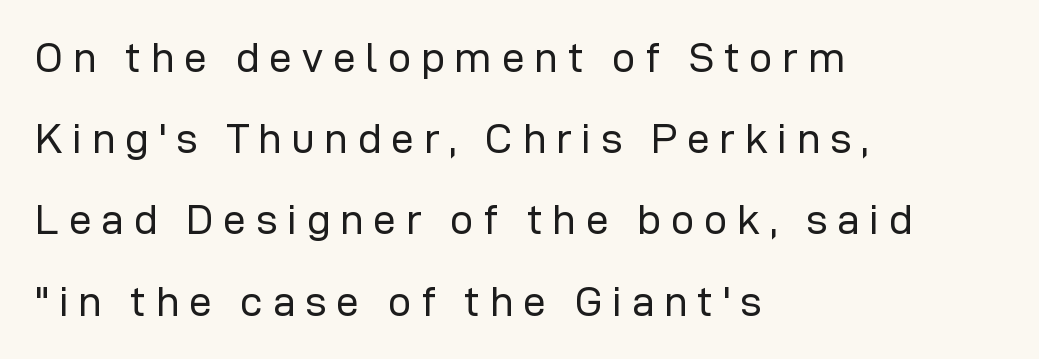
Display-style spreading of the glyphs; the letterfit is very open. No feet cap the strokes, marking this as sans-serif type. Note the varied advance widths — an 'i' is clearly narrower than an 'm'. In terms of leading, this rendering errs on the spacious side. This is not heavy type; no bold has been used. No word sits above an underline.
